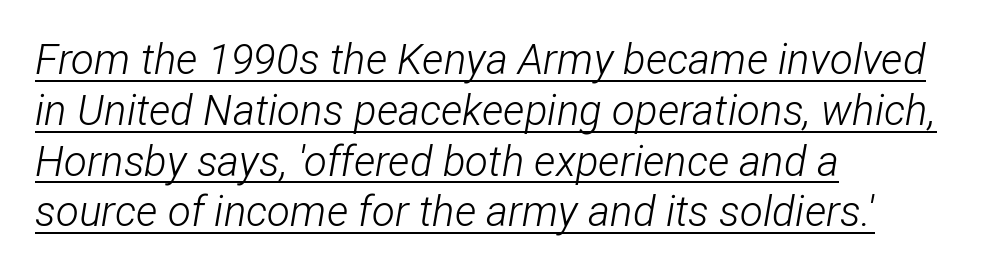
This is not heavy type; no bold has been used. The typography opts for an oblique posture over an upright one. This sample has the flowing, uneven cadence of proportional lettering. Has an underline been added? It has.
